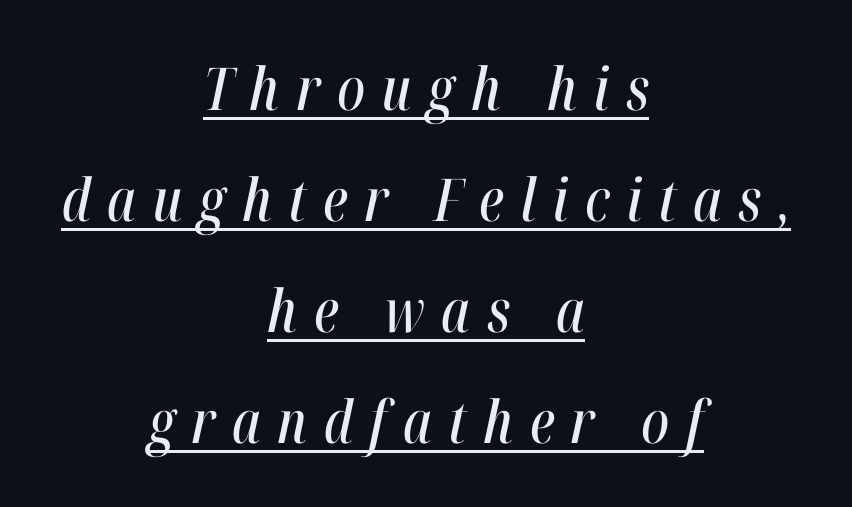
The rendering uses natural spacing where letterforms have individual widths. A rule runs beneath these lines of type. A centered setting, common on invitations and titles, is used for this passage. The gaps between neighbouring characters are conspicuously large. Tall strokes in this sample are angled rather than plumb.
